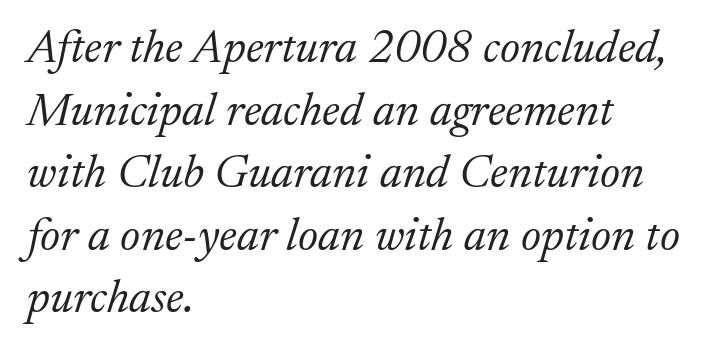
{"serif": "yes", "italic": "yes", "lean": "right", "slant_degrees": 17, "bold": "no", "weight": "light", "width": "normal", "stroke_contrast": "low", "x_height": "medium", "monospaced": "no", "underline": "no", "align": "left", "line_spacing": "normal", "line_spacing_ratio": 1.33, "letter_spacing": "normal", "letter_spacing_em": 0.0, "glyph_px": 47}
